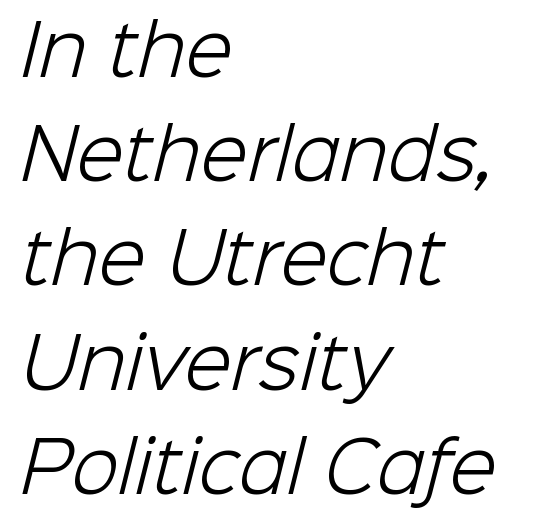
The image shows 69 px light sans-serif type; set left-aligned, normal line spacing (1.51x), normal letter spacing, not underlined; low stroke contrast and a medium x-height.
